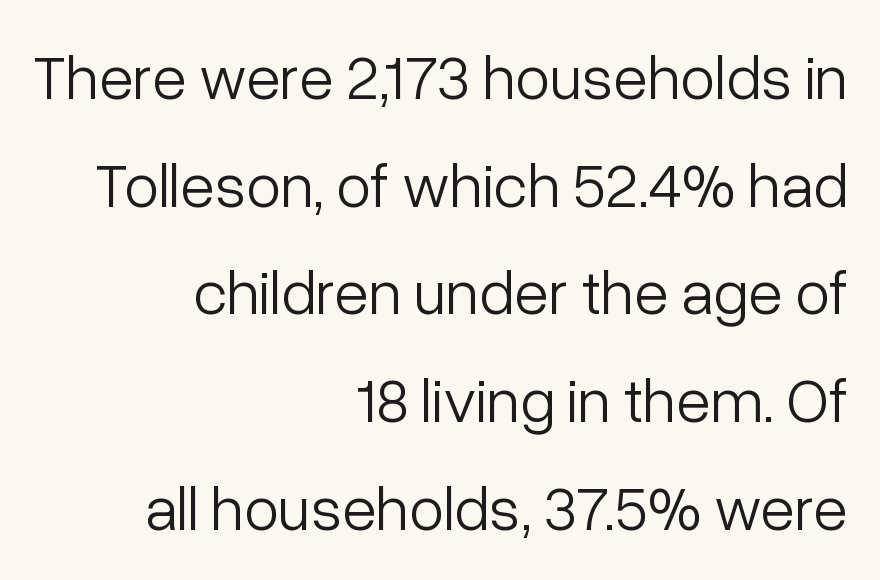
Q: Is the text bold? A: No.
Q: Is the text italic (slanted)? A: No, it is upright.
Q: Is the typeface a serif or a sans-serif typeface? A: Sans-serif.
Q: Is the text underlined? A: No.
Q: How is the paragraph aligned? A: Right-aligned.
Q: Is the spacing between letters normal or unusually wide? A: Normal.
Q: Width (condensed, normal, or wide)? A: Normal.
Q: Stroke contrast? A: Low.
Q: x-height? A: Medium.
Q: Monospaced? A: No.
